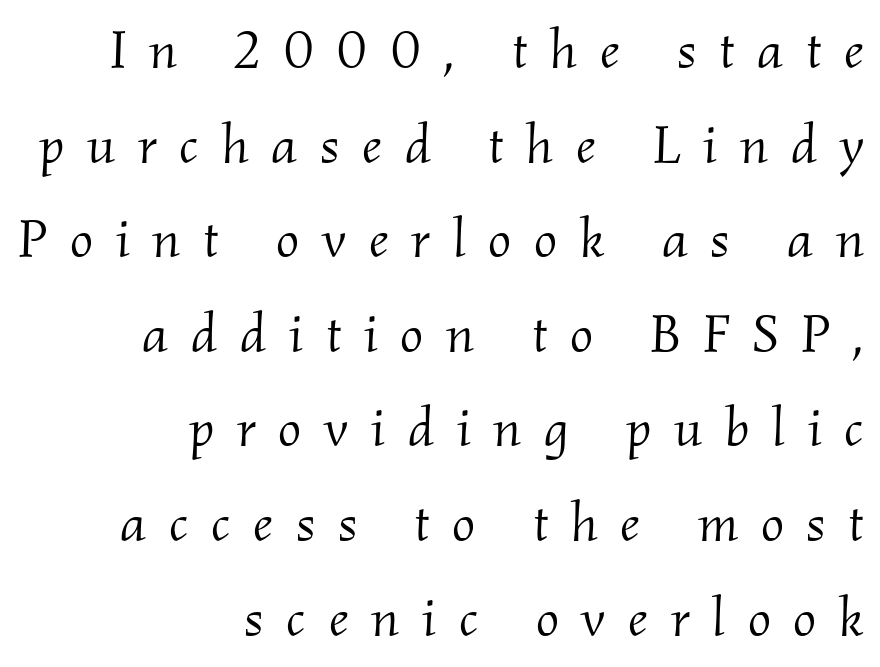
{"serif": "yes", "italic": "yes", "lean": "right", "slant_degrees": 2, "bold": "no", "weight": "light", "width": "normal", "stroke_contrast": "medium", "x_height": "small", "monospaced": "no", "underline": "no", "align": "right", "line_spacing_ratio": 1.72, "letter_spacing": "wide", "letter_spacing_em": 0.41, "glyph_px": 55}
